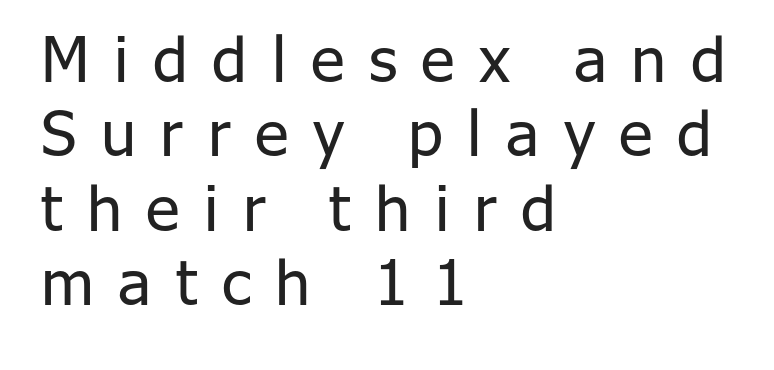
Q: Is the text bold? A: No.
Q: Is the text italic (slanted)? A: No, it is upright.
Q: Is the typeface a serif or a sans-serif typeface? A: Sans-serif.
Q: Is the text underlined? A: No.
Q: How is the paragraph aligned? A: Left-aligned.
Q: Is the spacing between letters normal or unusually wide? A: Unusually wide.
Q: Width (condensed, normal, or wide)? A: Normal.
Q: Stroke contrast? A: Low.
Q: x-height? A: Medium.
Q: Monospaced? A: No.
